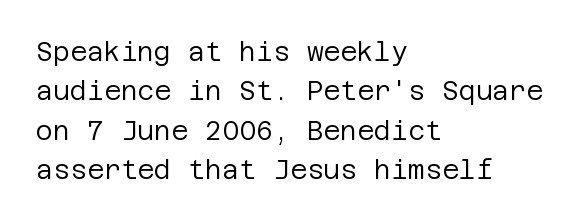
{"italic": "no", "bold": "no", "underline": "no", "align": "left", "line_spacing": "normal", "line_spacing_ratio": 1.51, "letter_spacing": "normal", "letter_spacing_em": 0.0, "glyph_px": 26}
